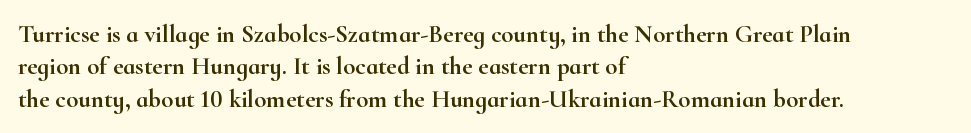
Is there much room between lines? A standard amount, neither cramped nor airy. The passage shown is not underscored anywhere. Visually the block forms a straight wall on the left and a jagged coastline on the right. The lettering holds an erect, upright posture throughout. This rendering leaves character spacing at its baseline value.
